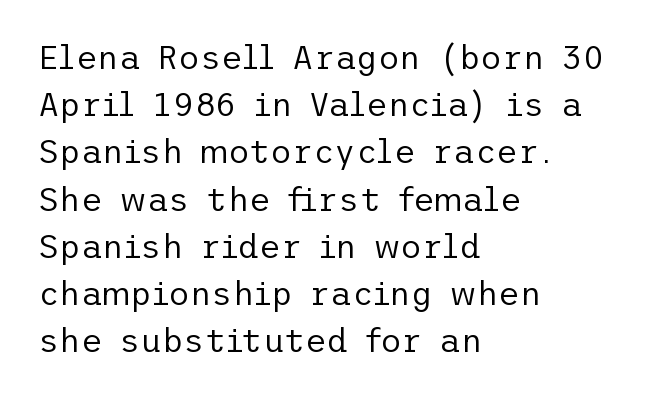
Q: Is the text bold? A: No.
Q: Is the text italic (slanted)? A: No, it is upright.
Q: Is the typeface a serif or a sans-serif typeface? A: Sans-serif.
Q: Is the text underlined? A: No.
Q: How is the paragraph aligned? A: Left-aligned.
Q: Is the spacing between letters normal or unusually wide? A: Normal.
Q: Is the spacing between lines tight, normal or loose? A: Normal.
Q: Width (condensed, normal, or wide)? A: Normal.
Q: Stroke contrast? A: Low.
Q: x-height? A: Medium.
